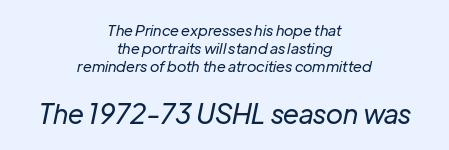
Q: Is the text bold? A: No.
Q: Is the text italic (slanted)? A: Yes, it leans right by about 12 degrees.
Q: Is the text underlined? A: No.
Q: How is the paragraph aligned? A: Centered.
Q: Is the spacing between letters normal or unusually wide? A: Normal.
Q: Which block of text is set in a larger size, the first (top) or the second (bottom)? A: The second (bottom) one.
